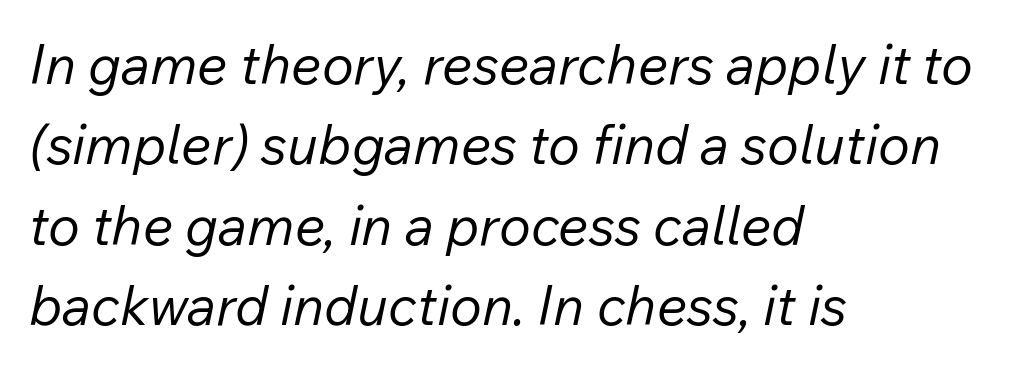
The image shows 54 px regular-weight type, italic (leaning right); set left-aligned, normal line spacing (1.49x), normal letter spacing, not underlined; low stroke contrast and a medium x-height.
